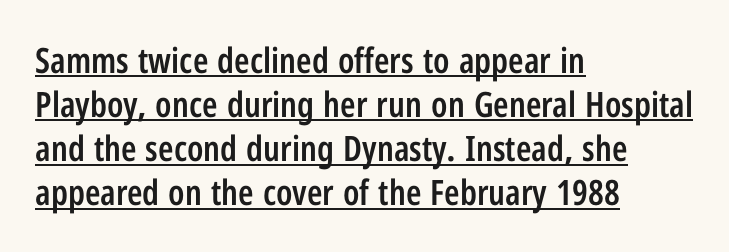
The image shows 35 px semibold, condensed sans-serif type, upright; set left-aligned, normal line spacing (1.26x), normal letter spacing, underlined; low stroke contrast and a medium x-height.
